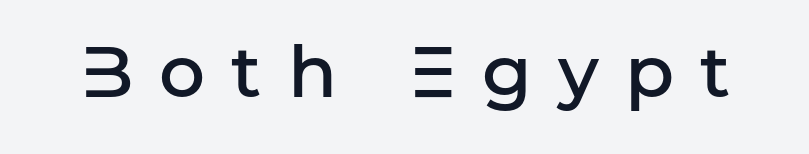
Set as a demibold, roughly 600 on the weight scale. Note the varied advance widths — an 'i' is clearly narrower than an 'm'. Ascenders rise straight up at ninety degrees. Each word looks stretched out because of the extra space between its letters.
